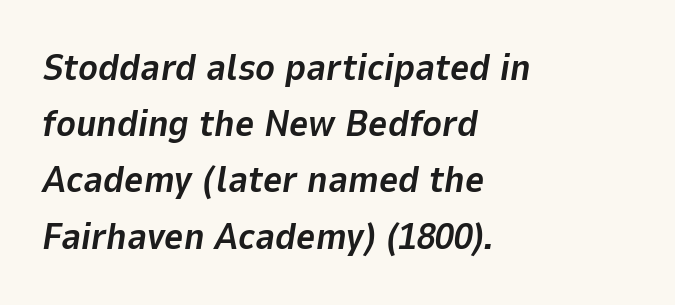
The image shows 37 px bold type, italic (leaning right); set left-aligned, normal line spacing (1.52x), normal letter spacing, not underlined; low stroke contrast and a medium x-height.
